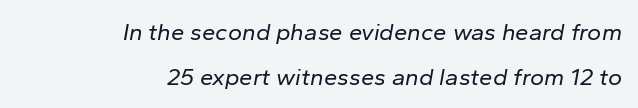
Type without underlining. Tracking value appears to be zero — textbook default spacing. Rendered with sloped, italic letterforms. Vertical stems look standard width or narrower in stroke. The paragraph shown leans on its right margin.
